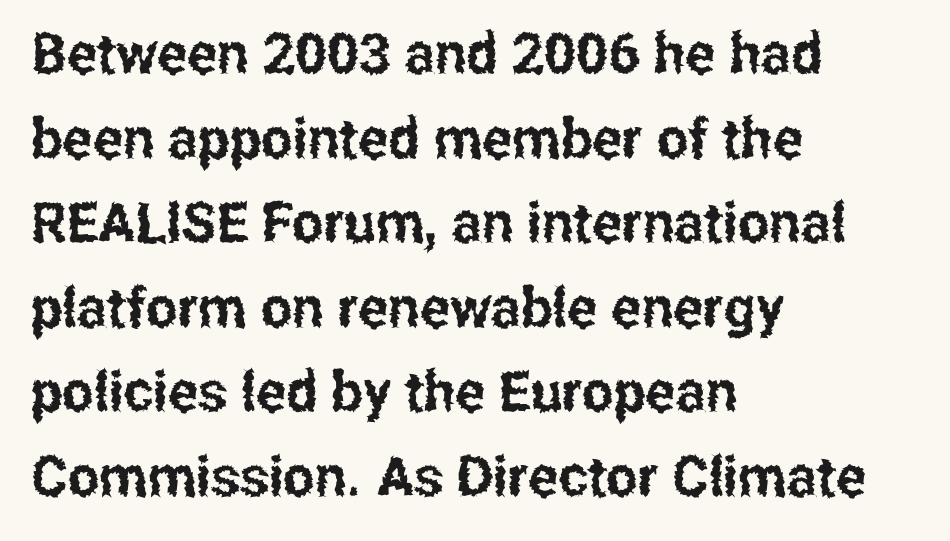
Q: Is the text italic (slanted)? A: No, it is upright.
Q: Is the typeface a serif or a sans-serif typeface? A: Sans-serif.
Q: Is the text underlined? A: No.
Q: How is the paragraph aligned? A: Left-aligned.
Q: Is the spacing between letters normal or unusually wide? A: Normal.
Q: Is the spacing between lines tight, normal or loose? A: Normal.
Q: Width (condensed, normal, or wide)? A: Condensed.
Q: Stroke contrast? A: Low.
Q: x-height? A: Medium.
Q: Monospaced? A: No.
